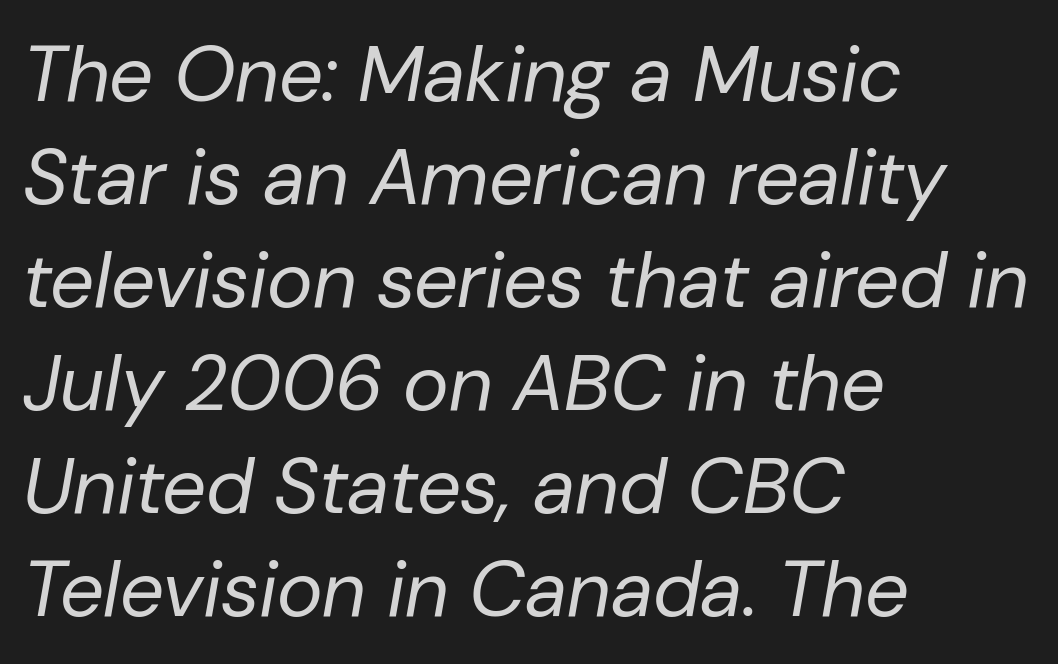
{"italic": "yes", "lean": "right", "slant_degrees": 10, "bold": "no", "weight": "regular", "width": "normal", "stroke_contrast": "low", "x_height": "medium", "monospaced": "no", "underline": "no", "align": "left", "line_spacing": "normal", "line_spacing_ratio": 1.32, "letter_spacing": "normal", "letter_spacing_em": 0.0, "glyph_px": 78}
